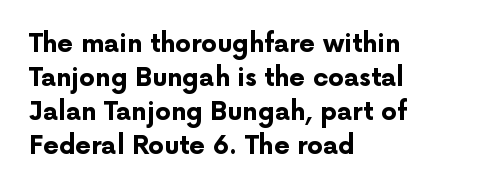
Q: Is the text bold? A: Yes.
Q: Is the text italic (slanted)? A: No, it is upright.
Q: Is the text underlined? A: No.
Q: How is the paragraph aligned? A: Left-aligned.
Q: Is the spacing between letters normal or unusually wide? A: Normal.
Q: Is the spacing between lines tight, normal or loose? A: Normal.
